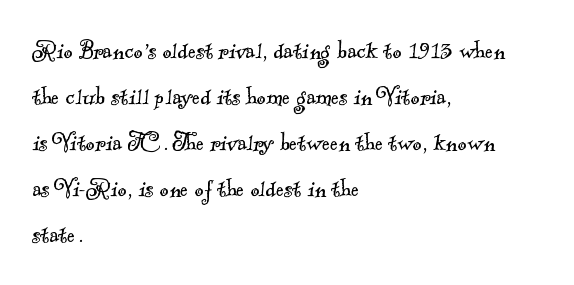
{"serif": "yes", "bold": "no", "weight": "light", "width": "normal", "x_height": "small", "monospaced": "no", "underline": "no", "align": "left", "line_spacing": "normal", "line_spacing_ratio": 1.59, "letter_spacing": "normal", "letter_spacing_em": 0.0, "glyph_px": 29}
